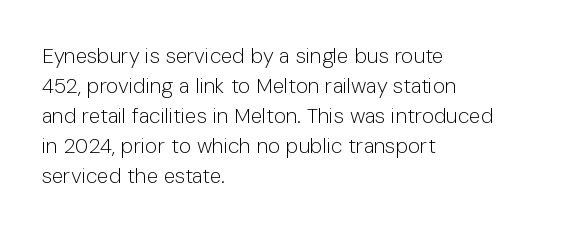
Q: Is the text bold? A: No.
Q: Is the text italic (slanted)? A: No, it is upright.
Q: Is the text underlined? A: No.
Q: How is the paragraph aligned? A: Left-aligned.
Q: Is the spacing between letters normal or unusually wide? A: Normal.
Q: Is the spacing between lines tight, normal or loose? A: Normal.
